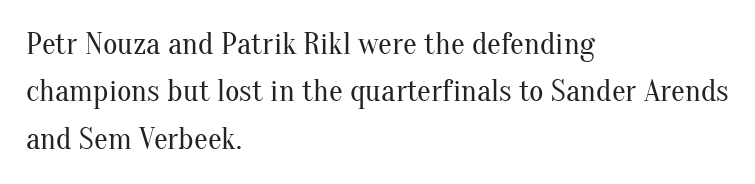
Q: Is the text bold? A: No.
Q: Is the text italic (slanted)? A: No, it is upright.
Q: Is the typeface a serif or a sans-serif typeface? A: Serif.
Q: Is the text underlined? A: No.
Q: How is the paragraph aligned? A: Left-aligned.
Q: Is the spacing between letters normal or unusually wide? A: Normal.
Q: Is the spacing between lines tight, normal or loose? A: Normal.
Q: Width (condensed, normal, or wide)? A: Normal.
Q: Stroke contrast? A: Medium.
Q: x-height? A: Small.
Q: Monospaced? A: No.
